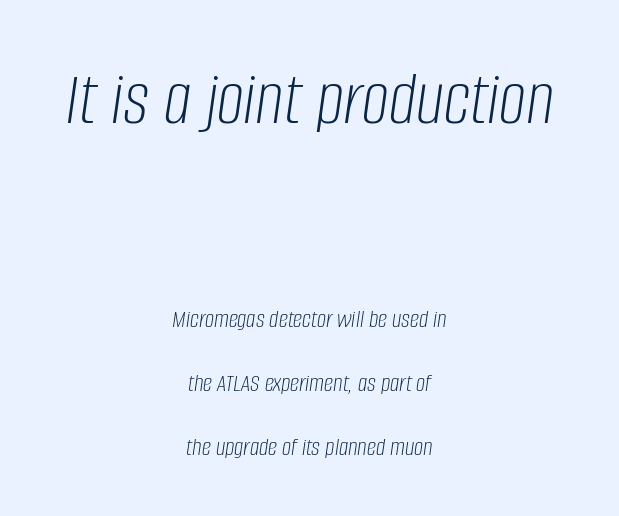
Q: Is the text bold? A: No.
Q: Is the text italic (slanted)? A: Yes, it leans right by about 8 degrees.
Q: Is the text underlined? A: No.
Q: How is the paragraph aligned? A: Centered.
Q: Is the spacing between letters normal or unusually wide? A: Normal.
Q: Is the spacing between lines tight, normal or loose? A: Loose.
Q: Which block of text is set in a larger size, the first (top) or the second (bottom)? A: The first (top) one.
Q: Width (condensed, normal, or wide)? A: Condensed.
Q: Stroke contrast? A: Low.
Q: x-height? A: Large.
Q: Monospaced? A: No.
